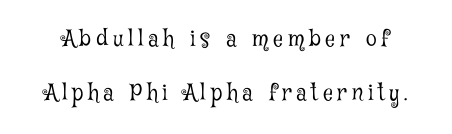
{"italic": "no", "bold": "no", "underline": "no", "line_spacing": "loose", "line_spacing_ratio": 2.47, "letter_spacing": "wide", "letter_spacing_em": 0.21, "glyph_px": 22}
